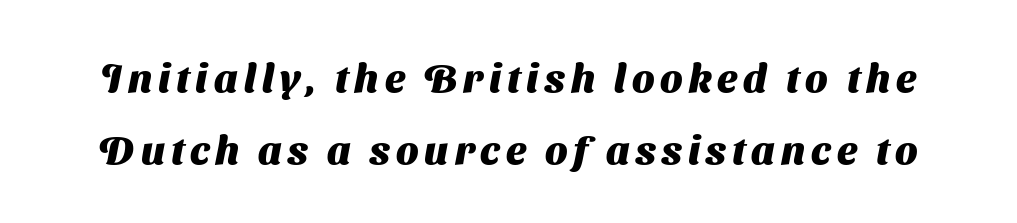
Q: Is the text bold? A: Yes.
Q: Is the typeface a serif or a sans-serif typeface? A: Sans-serif.
Q: Is the text underlined? A: No.
Q: Width (condensed, normal, or wide)? A: Normal.
Q: Stroke contrast? A: Medium.
Q: x-height? A: Medium.
Q: Monospaced? A: No.
